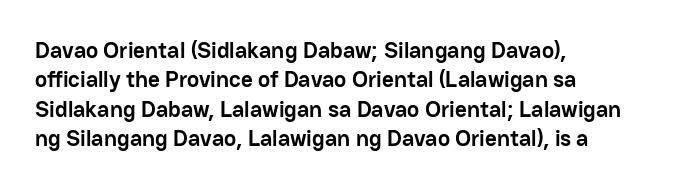
In terms of posture, this sample is upright. Whoever set this chose a conventional vertical rhythm. The space directly below the letters is spotless. A typesetter would call this zero additional tracking.
